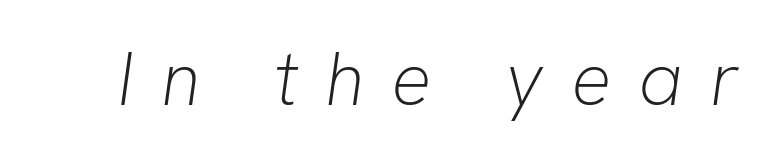
The image shows 75 px light type, italic (leaning right); set unusually wide letter spacing (+0.36 em), not underlined; low stroke contrast and a medium x-height.
